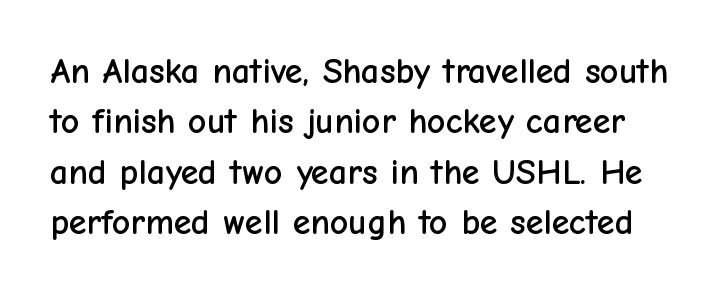
The words here are not underlined. This rendering leaves character spacing at its baseline value. No feet cap the strokes, marking this as sans-serif type. The letters stand straight up with perfectly vertical stems.
